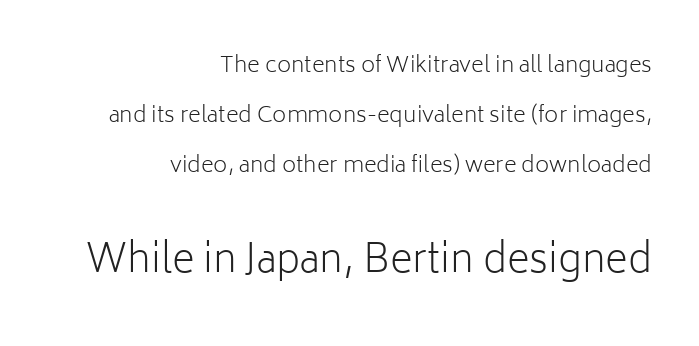
{"serif": "no", "italic": "no", "bold": "no", "weight": "light", "width": "normal", "stroke_contrast": "low", "x_height": "medium", "monospaced": "no", "underline": "no", "align": "right", "line_spacing": "loose", "line_spacing_ratio": 2.27, "letter_spacing": "normal", "letter_spacing_em": 0.0, "larger_block": "second", "size_ratio": 1.77, "glyph_px": 39}
